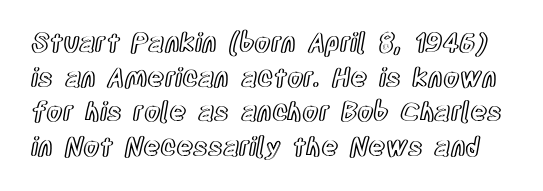
{"underline": "no", "line_spacing": "normal", "line_spacing_ratio": 1.33, "letter_spacing": "normal", "letter_spacing_em": 0.0, "glyph_px": 26}
